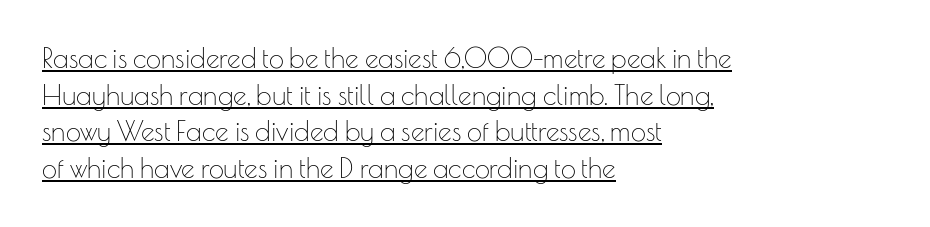
The image shows 27 px text type, upright; set left-aligned, normal line spacing (1.36x), normal letter spacing, underlined.
